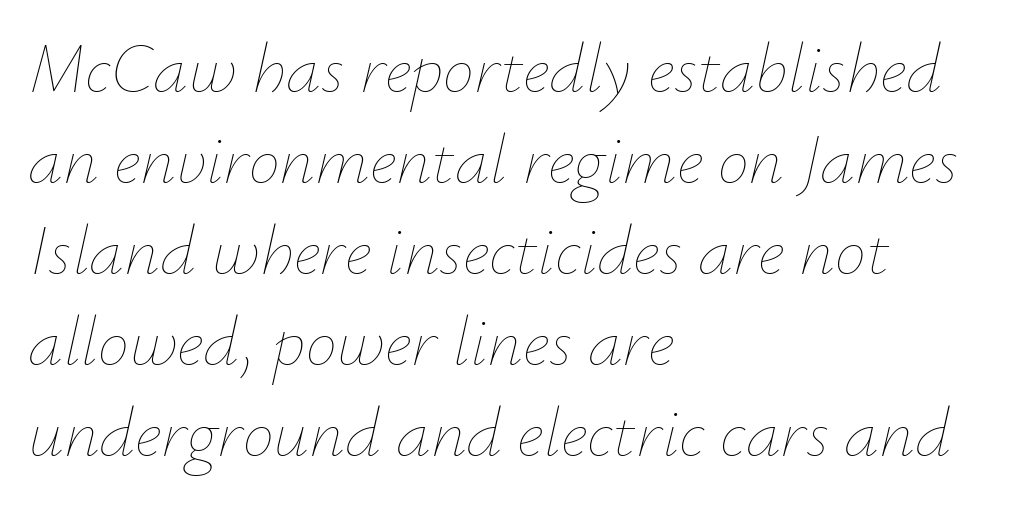
{"italic": "yes", "lean": "right", "slant_degrees": 12, "bold": "no", "weight": "thin", "width": "normal", "stroke_contrast": "low", "x_height": "small", "monospaced": "no", "underline": "no", "align": "left", "line_spacing": "normal", "line_spacing_ratio": 1.3, "letter_spacing": "normal", "letter_spacing_em": 0.0, "glyph_px": 70}
